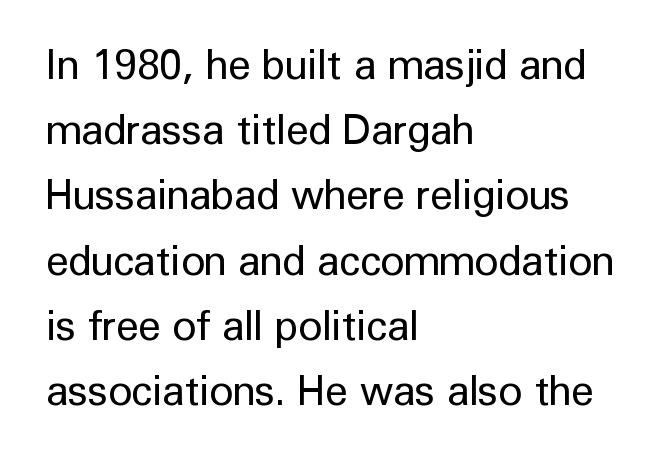
Q: Is the text bold? A: No.
Q: Is the text italic (slanted)? A: No, it is upright.
Q: Is the typeface a serif or a sans-serif typeface? A: Sans-serif.
Q: Is the text underlined? A: No.
Q: How is the paragraph aligned? A: Left-aligned.
Q: Is the spacing between letters normal or unusually wide? A: Normal.
Q: Is the spacing between lines tight, normal or loose? A: Normal.
Q: Width (condensed, normal, or wide)? A: Normal.
Q: Stroke contrast? A: Low.
Q: x-height? A: Medium.
Q: Monospaced? A: No.
